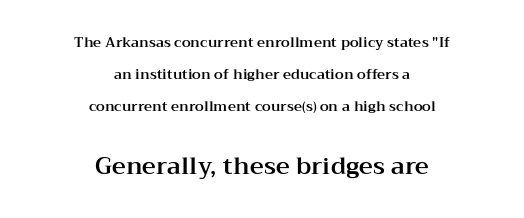
Q: Is the text italic (slanted)? A: No, it is upright.
Q: Is the text underlined? A: No.
Q: How is the paragraph aligned? A: Centered.
Q: Is the spacing between letters normal or unusually wide? A: Normal.
Q: Is the spacing between lines tight, normal or loose? A: Loose.
Q: Which block of text is set in a larger size, the first (top) or the second (bottom)? A: The second (bottom) one.
